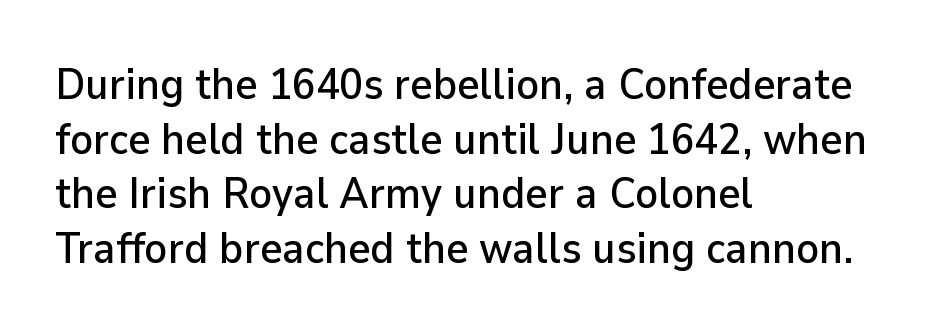
The passage shown is typed in a proportional face where columns would drift. This is roman type, the default non-slanted kind. Nothing unusual about the tracking: characters are spaced as the font intends. Regarding serifs, this sample does without them. Words float on clear page, feet unadorned. The lines in this sample share a left origin and differ only in where they stop.
